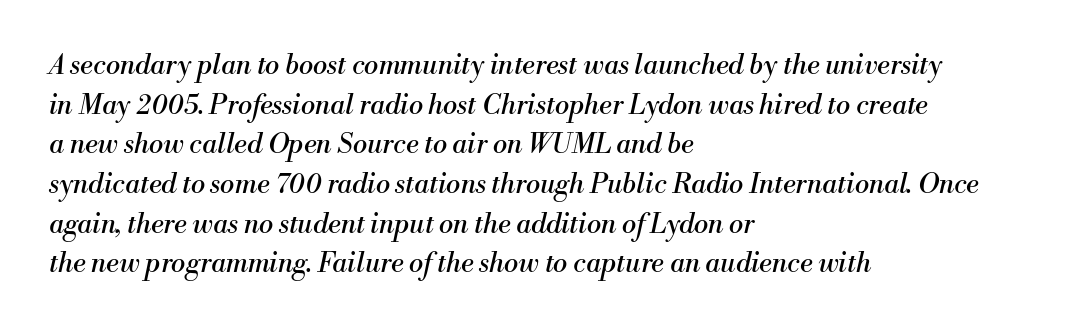
The image shows 27 px text type, italic (leaning right); set left-aligned, normal line spacing (1.47x), normal letter spacing, not underlined.
